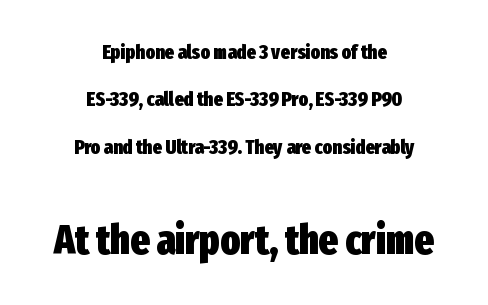
Q: Is the text bold? A: Yes.
Q: Is the text italic (slanted)? A: No, it is upright.
Q: Is the typeface a serif or a sans-serif typeface? A: Sans-serif.
Q: Is the text underlined? A: No.
Q: How is the paragraph aligned? A: Centered.
Q: Is the spacing between letters normal or unusually wide? A: Normal.
Q: Is the spacing between lines tight, normal or loose? A: Loose.
Q: Which block of text is set in a larger size, the first (top) or the second (bottom)? A: The second (bottom) one.
Q: Width (condensed, normal, or wide)? A: Condensed.
Q: Stroke contrast? A: Low.
Q: x-height? A: Medium.
Q: Monospaced? A: No.
